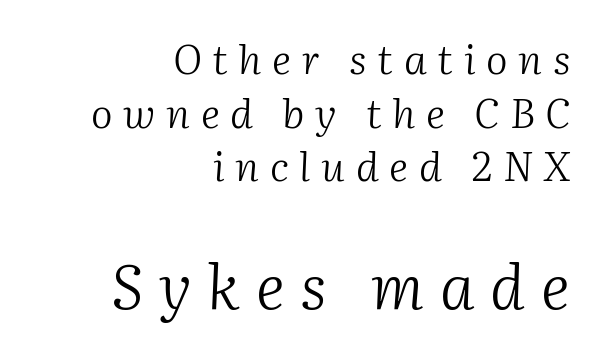
The image shows 62 px light serif type, italic (leaning right); set right-aligned, normal line spacing (1.31x), unusually wide letter spacing (+0.26 em), not underlined; the second (bottom) block is 1.51x larger; medium stroke contrast and a medium x-height.
